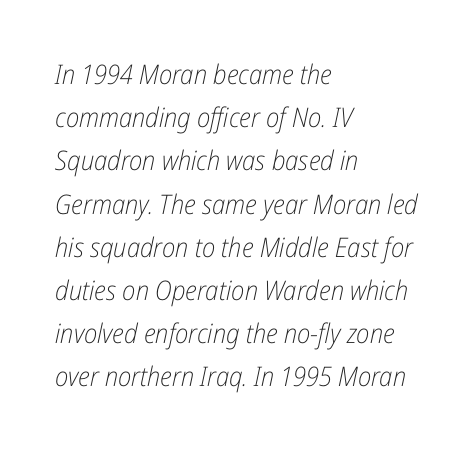
The image shows 27 px text type, italic (leaning right); set left-aligned, normal line spacing (1.6x), normal letter spacing, not underlined.
